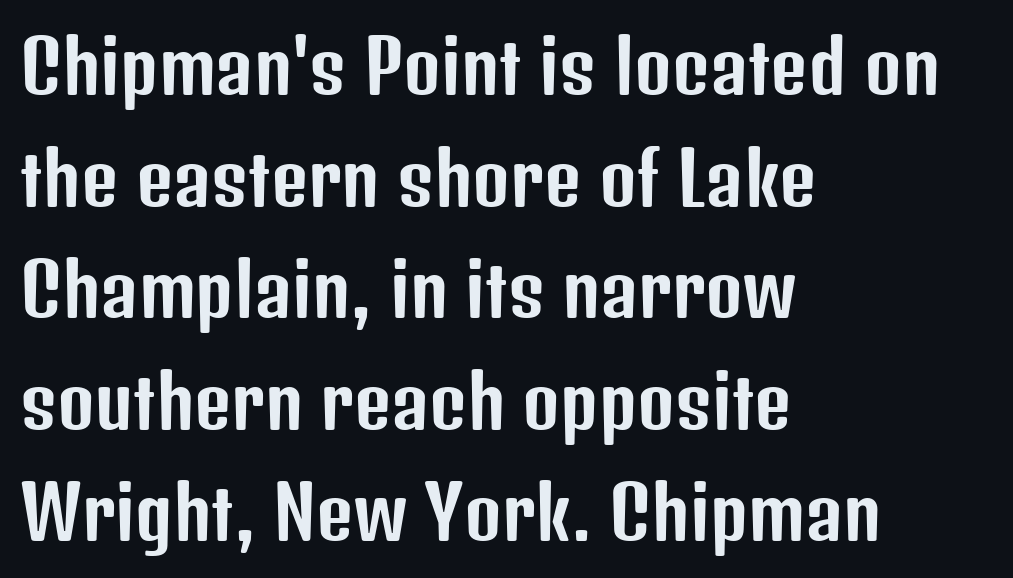
{"serif": "no", "italic": "no", "width": "condensed", "stroke_contrast": "low", "x_height": "medium", "monospaced": "no", "underline": "no", "align": "left", "line_spacing": "normal", "line_spacing_ratio": 1.55, "letter_spacing": "normal", "letter_spacing_em": 0.0, "glyph_px": 72}
